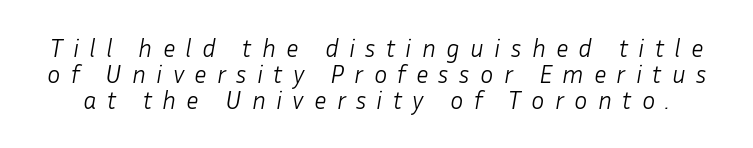
Q: Is the text bold? A: No.
Q: Is the text italic (slanted)? A: Yes, it leans right by about 10 degrees.
Q: Is the text underlined? A: No.
Q: Is the spacing between letters normal or unusually wide? A: Unusually wide.
Q: Is the spacing between lines tight, normal or loose? A: Tight.
